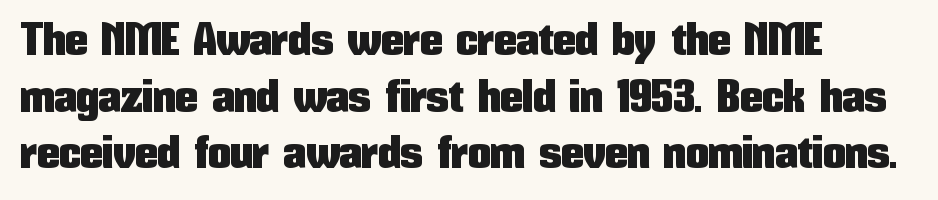
Regarding serifs, this sample does without them. Letter spacing: default. The passage shown stacks its lines at a standard gap. Notice how the passage keeps a crisp vertical edge on the left only.
